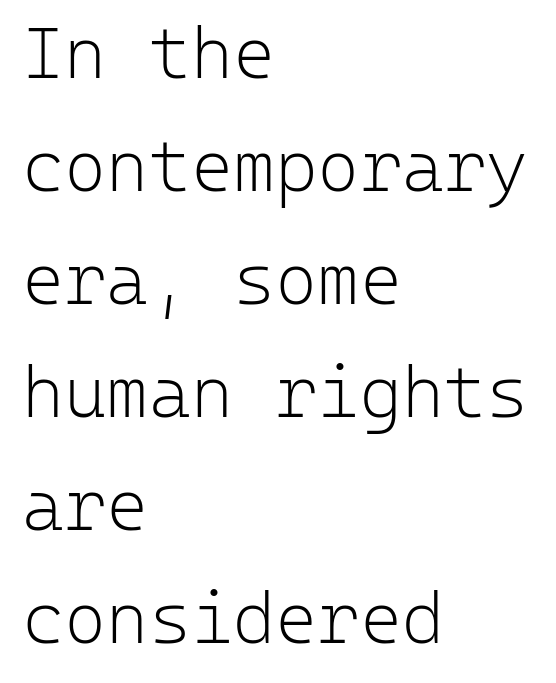
The image shows 72 px light sans-serif type, upright, monospaced; set left-aligned, normal line spacing (1.57x), normal letter spacing, not underlined; low stroke contrast and a medium x-height.
